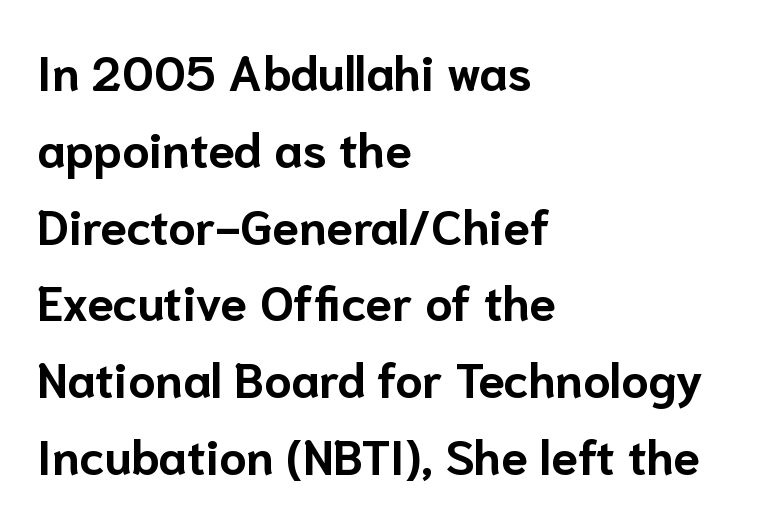
Students, this is bold: see how much ink each stroke carries. Line beginnings align vertically; line endings do not. This sample has the flowing, uneven cadence of proportional lettering. How are the letters spaced? Ordinarily, with no added tracking. Vertically, the passage feels balanced, rows spaced as you'd expect. The rendering shows plain stroke endings on the letterforms — a sans-serif design.
